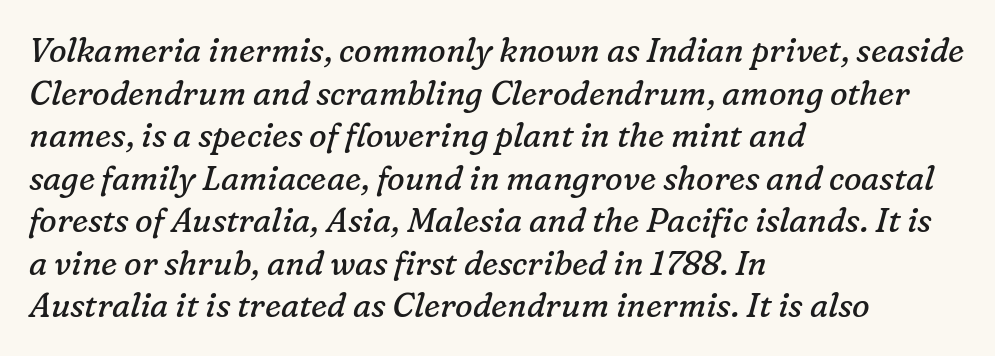
Q: Is the text bold? A: No.
Q: Is the text italic (slanted)? A: Yes, it leans right by about 16 degrees.
Q: Is the typeface a serif or a sans-serif typeface? A: Serif.
Q: Is the text underlined? A: No.
Q: How is the paragraph aligned? A: Left-aligned.
Q: Is the spacing between letters normal or unusually wide? A: Normal.
Q: Is the spacing between lines tight, normal or loose? A: Normal.
Q: Width (condensed, normal, or wide)? A: Normal.
Q: Stroke contrast? A: Low.
Q: x-height? A: Medium.
Q: Monospaced? A: No.
